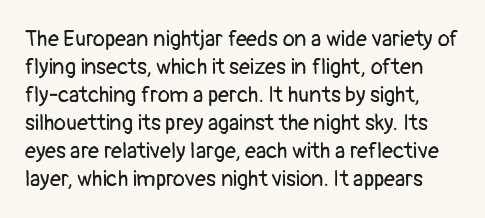
{"italic": "no", "bold": "no", "underline": "no", "line_spacing": "normal", "line_spacing_ratio": 1.27, "letter_spacing": "normal", "letter_spacing_em": 0.0, "glyph_px": 22}
